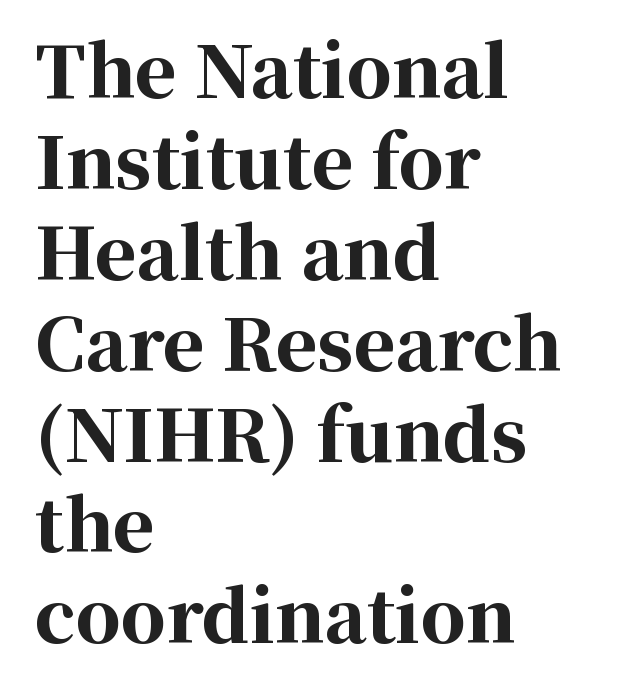
The image shows 71 px bold serif type, upright; set left-aligned, normal line spacing (1.28x), normal letter spacing, not underlined; high stroke contrast and a medium x-height.
